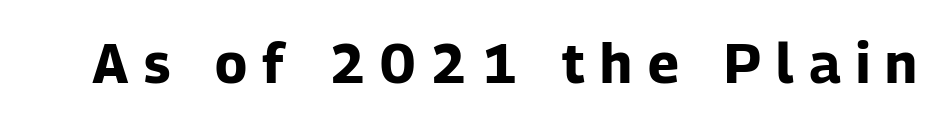
{"serif": "no", "italic": "no", "bold": "yes", "weight": "bold", "width": "normal", "stroke_contrast": "low", "x_height": "medium", "monospaced": "no", "underline": "no", "letter_spacing": "wide", "letter_spacing_em": 0.28, "glyph_px": 55}
